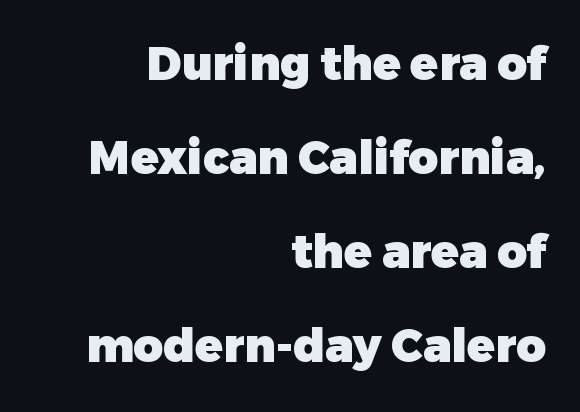
The image shows 46 px heavy sans-serif type, upright; set right-aligned, loose line spacing (2.04x), normal letter spacing, not underlined; low stroke contrast and a medium x-height.
